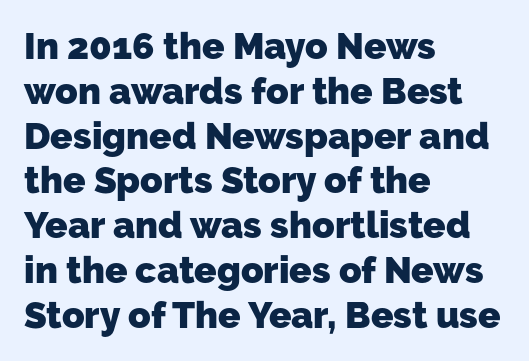
Q: Is the text bold? A: Yes.
Q: Is the typeface a serif or a sans-serif typeface? A: Sans-serif.
Q: Is the text underlined? A: No.
Q: How is the paragraph aligned? A: Left-aligned.
Q: Is the spacing between letters normal or unusually wide? A: Normal.
Q: Width (condensed, normal, or wide)? A: Normal.
Q: Stroke contrast? A: Low.
Q: x-height? A: Medium.
Q: Monospaced? A: No.
